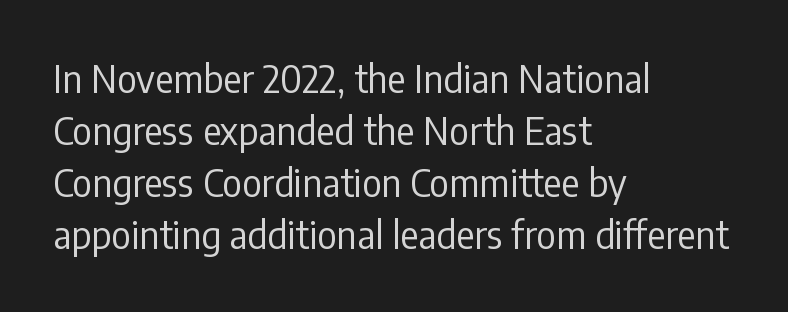
Q: Is the text bold? A: No.
Q: Is the text italic (slanted)? A: No, it is upright.
Q: Is the typeface a serif or a sans-serif typeface? A: Sans-serif.
Q: Is the text underlined? A: No.
Q: How is the paragraph aligned? A: Left-aligned.
Q: Is the spacing between letters normal or unusually wide? A: Normal.
Q: Is the spacing between lines tight, normal or loose? A: Normal.
Q: Width (condensed, normal, or wide)? A: Condensed.
Q: Stroke contrast? A: Low.
Q: x-height? A: Medium.
Q: Monospaced? A: No.
